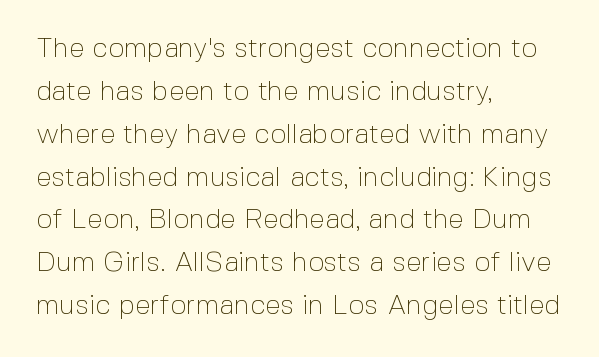
The image shows 28 px thin sans-serif type, upright; set left-aligned, normal line spacing (1.53x), normal letter spacing, not underlined; a medium x-height.
